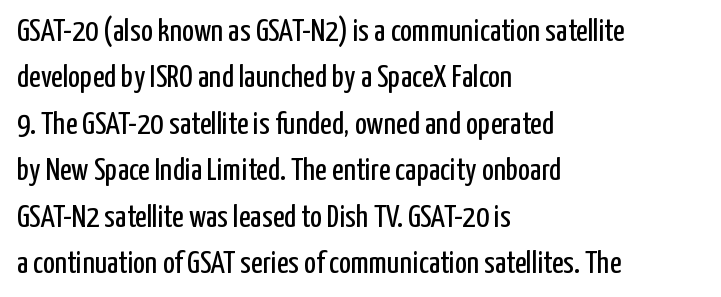
The image shows 32 px regular-weight, condensed sans-serif type, upright; set left-aligned, normal line spacing (1.45x), normal letter spacing, not underlined; low stroke contrast and a medium x-height.
